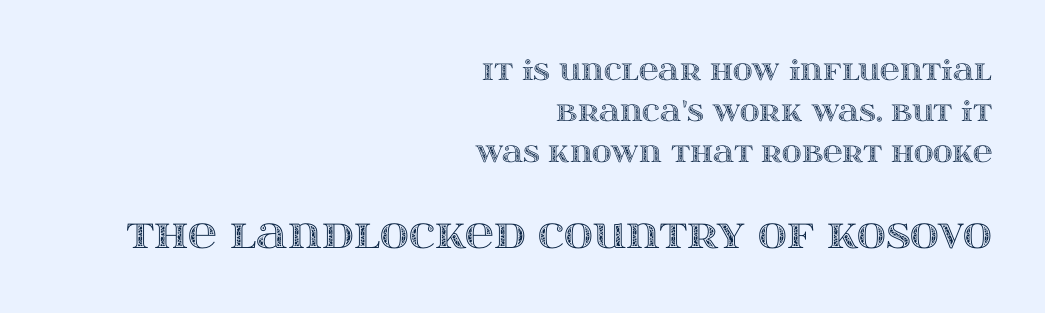
Q: Is the text italic (slanted)? A: No, it is upright.
Q: Is the text underlined? A: No.
Q: How is the paragraph aligned? A: Right-aligned.
Q: Is the spacing between letters normal or unusually wide? A: Normal.
Q: Is the spacing between lines tight, normal or loose? A: Normal.
Q: Which block of text is set in a larger size, the first (top) or the second (bottom)? A: The second (bottom) one.
Q: Width (condensed, normal, or wide)? A: Wide.
Q: x-height? A: Large.
Q: Monospaced? A: No.
